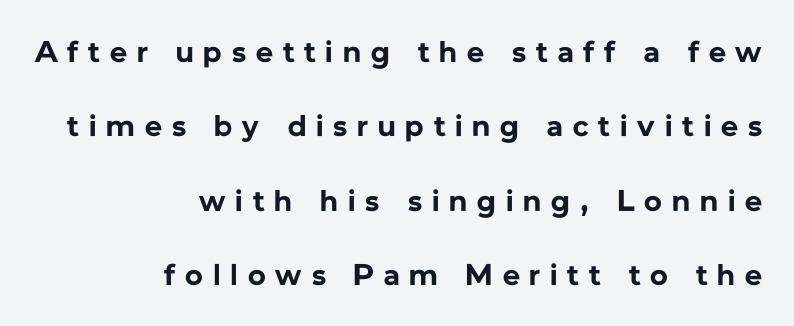
The image shows 30 px bold sans-serif type, upright; set right-aligned, loose line spacing (2.48x), unusually wide letter spacing (+0.33 em), not underlined; low stroke contrast and a medium x-height.
